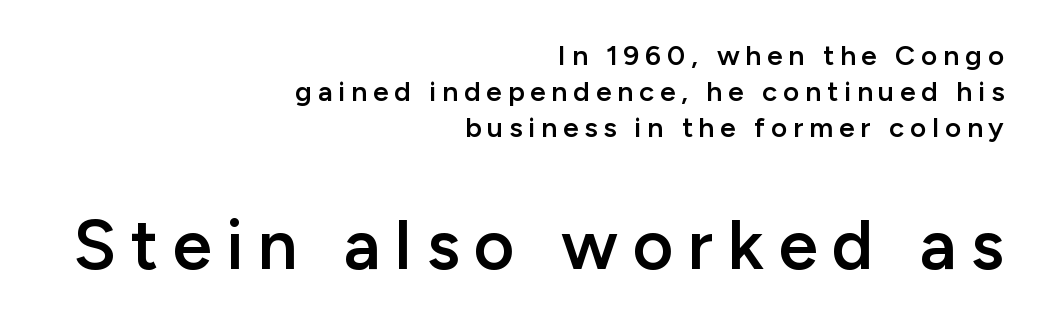
Typesetter's note: demi weight, one step under bold. Any mark beneath the type? The region is blank. The rendering enlarges the type as you move from the upper chunk to the lower. You could not count columns in this text — the font is proportionally spaced. This rendering employs a face without finishing strokes, i.e., a sans-serif.
